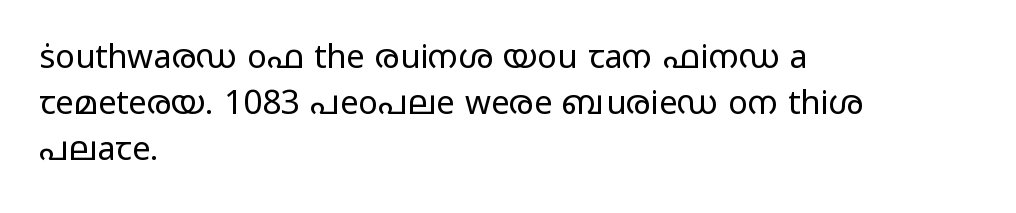
The image shows 33 px regular-weight, wide sans-serif type, upright; set left-aligned, normal line spacing (1.4x), normal letter spacing, not underlined; low stroke contrast and a medium x-height.
